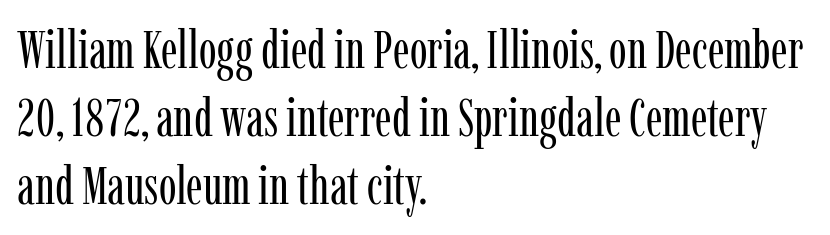
{"serif": "yes", "italic": "no", "bold": "no", "weight": "regular", "width": "condensed", "stroke_contrast": "low", "x_height": "medium", "monospaced": "no", "underline": "no", "align": "left", "line_spacing": "normal", "line_spacing_ratio": 1.28, "letter_spacing": "normal", "letter_spacing_em": 0.0, "glyph_px": 53}
